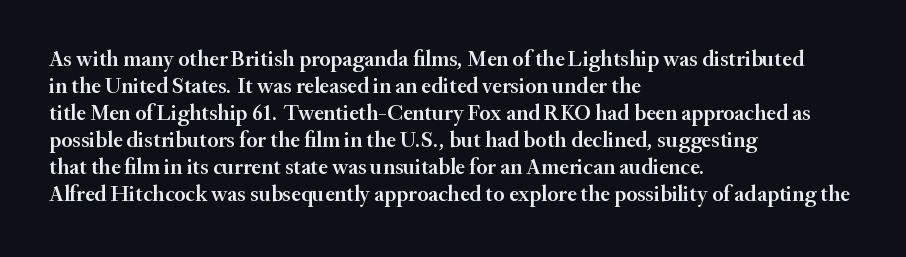
{"italic": "no", "bold": "semi", "underline": "no", "align": "left", "line_spacing_ratio": 1.23, "letter_spacing": "normal", "letter_spacing_em": 0.0, "glyph_px": 22}
